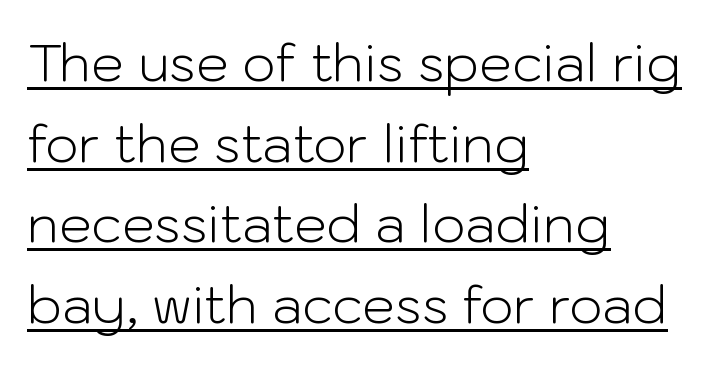
{"serif": "no", "italic": "no", "bold": "no", "weight": "light", "width": "normal", "stroke_contrast": "low", "x_height": "medium", "monospaced": "no", "underline": "yes", "align": "left", "line_spacing": "normal", "line_spacing_ratio": 1.55, "letter_spacing": "normal", "letter_spacing_em": 0.0, "glyph_px": 52}
